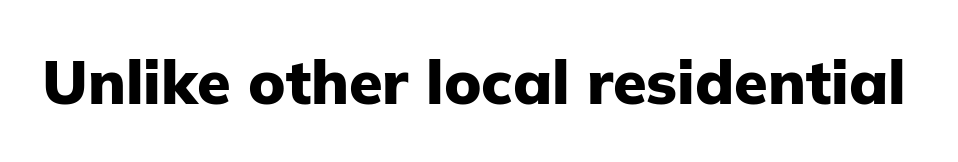
Does the weight exceed regular? Yes, all the way to bold. The passage shown is typed in a proportional face where columns would drift. Type style note: lacks serifs. Between one letter and the next there's only the usual sliver of space. The baseline area is clear. Italic? Not at all — the glyphs are vertical.
